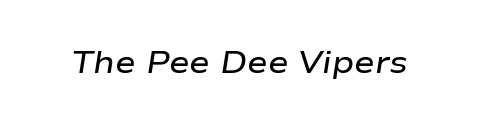
The image shows 31 px semibold, wide type, italic (leaning right); set normal letter spacing, not underlined; low stroke contrast and a medium x-height.
